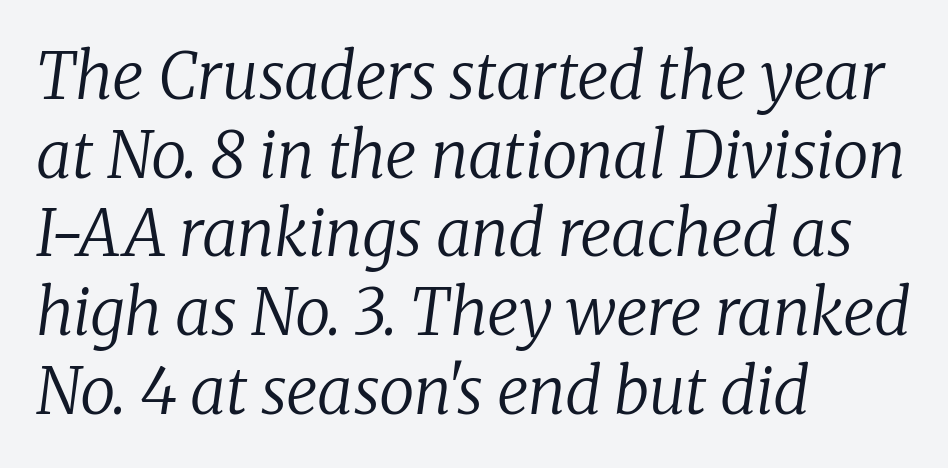
Q: Is the text bold? A: No.
Q: Is the text italic (slanted)? A: Yes, it leans right by about 8 degrees.
Q: Is the typeface a serif or a sans-serif typeface? A: Serif.
Q: Is the text underlined? A: No.
Q: How is the paragraph aligned? A: Left-aligned.
Q: Is the spacing between letters normal or unusually wide? A: Normal.
Q: Width (condensed, normal, or wide)? A: Normal.
Q: Stroke contrast? A: Low.
Q: x-height? A: Medium.
Q: Monospaced? A: No.
